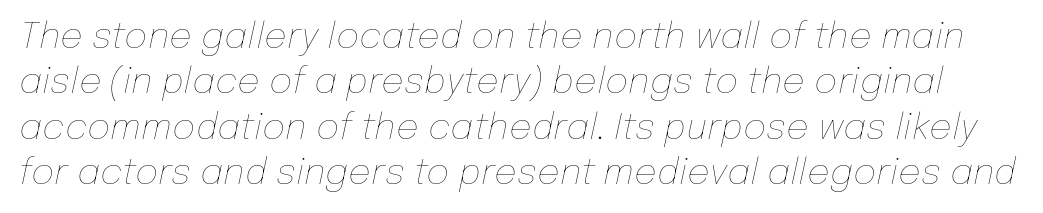
The baseline area is clear. Between one letter and the next there's only the usual sliver of space. Is this a fixed-width face? No — the glyphs have proportional, varying widths. Leading matches the norm, producing a regular column.
